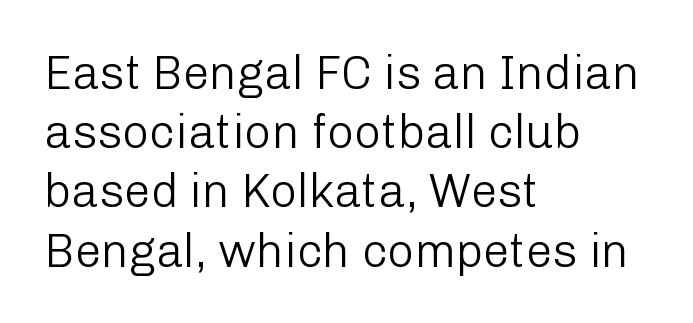
Q: Is the text bold? A: No.
Q: Is the text italic (slanted)? A: No, it is upright.
Q: Is the typeface a serif or a sans-serif typeface? A: Sans-serif.
Q: Is the text underlined? A: No.
Q: How is the paragraph aligned? A: Left-aligned.
Q: Is the spacing between letters normal or unusually wide? A: Normal.
Q: Is the spacing between lines tight, normal or loose? A: Normal.
Q: Width (condensed, normal, or wide)? A: Normal.
Q: Stroke contrast? A: Low.
Q: x-height? A: Medium.
Q: Monospaced? A: No.
